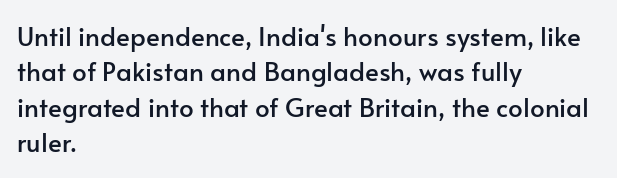
{"italic": "no", "underline": "no", "align": "left", "line_spacing": "normal", "line_spacing_ratio": 1.36, "letter_spacing": "normal", "letter_spacing_em": 0.0, "glyph_px": 26}
